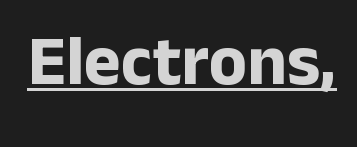
The image shows 70 px bold sans-serif type, upright; set normal letter spacing, underlined; low stroke contrast and a medium x-height.
